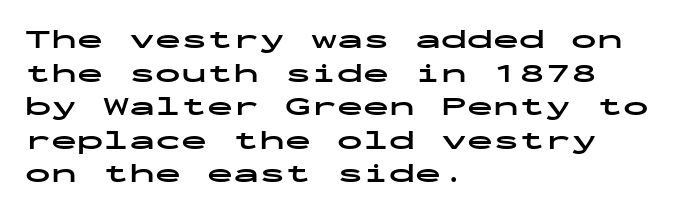
Regarding leading, the lines here are spaced in the standard way. Nothing unusual about the tracking: characters are spaced as the font intends. Clear beneath every line of the passage. The compositor pushed each line to the left boundary. Ascenders rise straight up at ninety degrees. The font is running at its bold setting.
